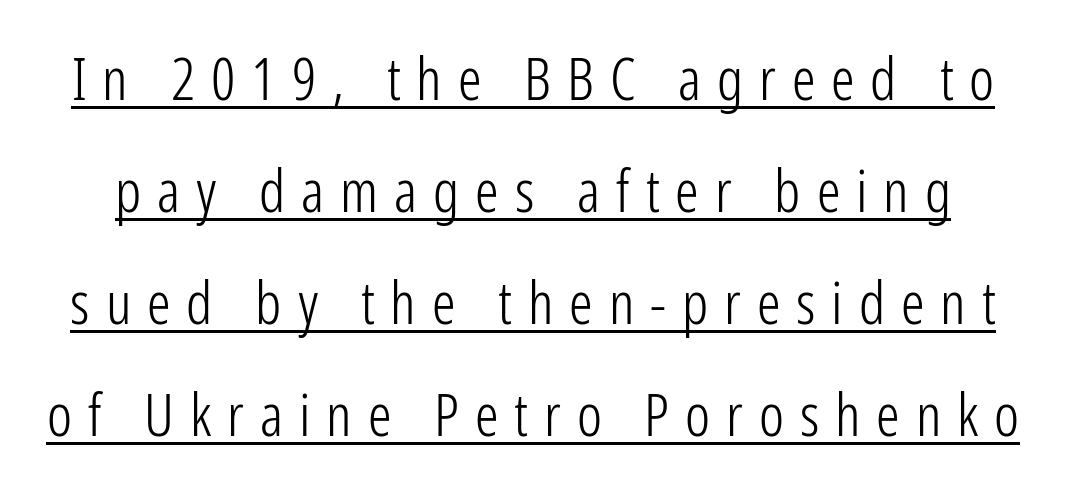
The image shows 59 px light, condensed sans-serif type, upright; set loose line spacing (1.9x), unusually wide letter spacing (+0.27 em), underlined; low stroke contrast and a medium x-height.
